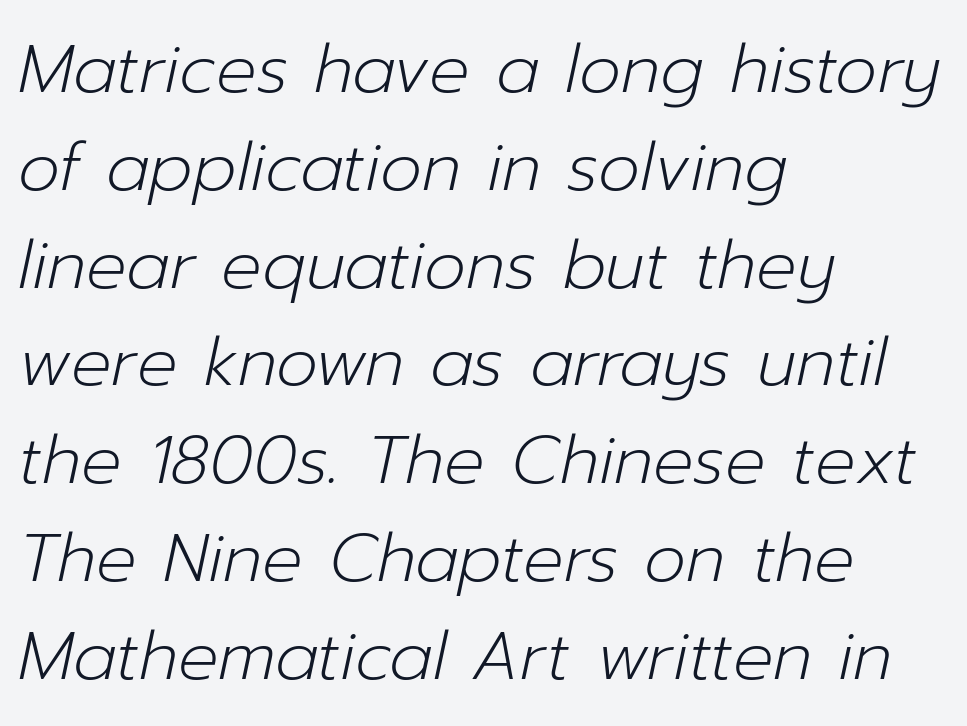
Quick note: interline space is typical. It's the slanting kind of type. Each line starts at the same left margin while the right side varies. The letters advance in unequal steps, a hallmark of proportional type.
